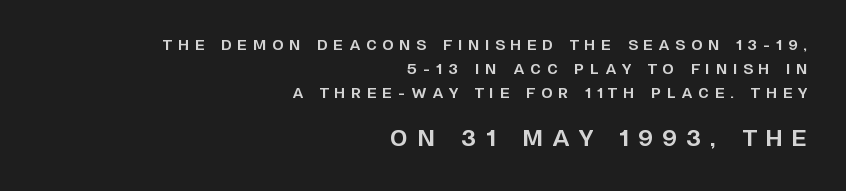
Right-aligned paragraph, ragged on the left. Pretty heavy lettering here — definitely bold. The composition opens small and finishes big. Plain, unruled lines of type. The passage shown has open, widely tracked lettering throughout. Posture: vertical.
